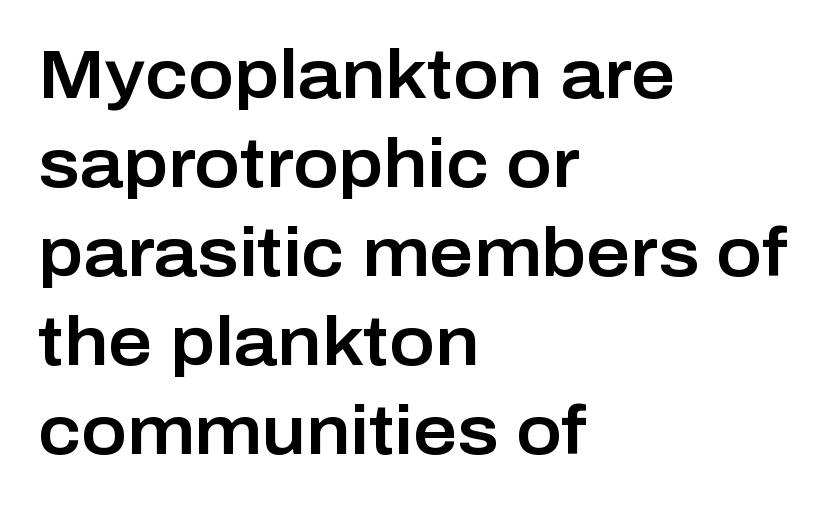
Q: Is the text italic (slanted)? A: No, it is upright.
Q: Is the typeface a serif or a sans-serif typeface? A: Sans-serif.
Q: Is the text underlined? A: No.
Q: How is the paragraph aligned? A: Left-aligned.
Q: Is the spacing between letters normal or unusually wide? A: Normal.
Q: Is the spacing between lines tight, normal or loose? A: Normal.
Q: Width (condensed, normal, or wide)? A: Normal.
Q: Stroke contrast? A: Low.
Q: x-height? A: Medium.
Q: Monospaced? A: No.
